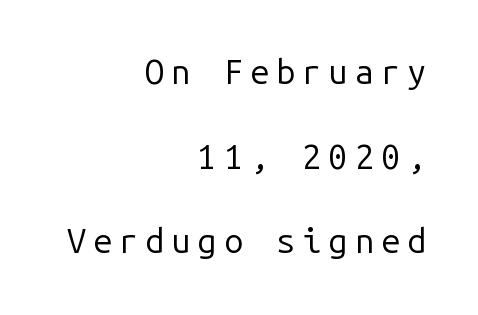
The image shows 34 px regular-weight sans-serif type, upright, monospaced; set right-aligned, loose line spacing (2.49x), unusually wide letter spacing (+0.21 em), not underlined; low stroke contrast and a medium x-height.
